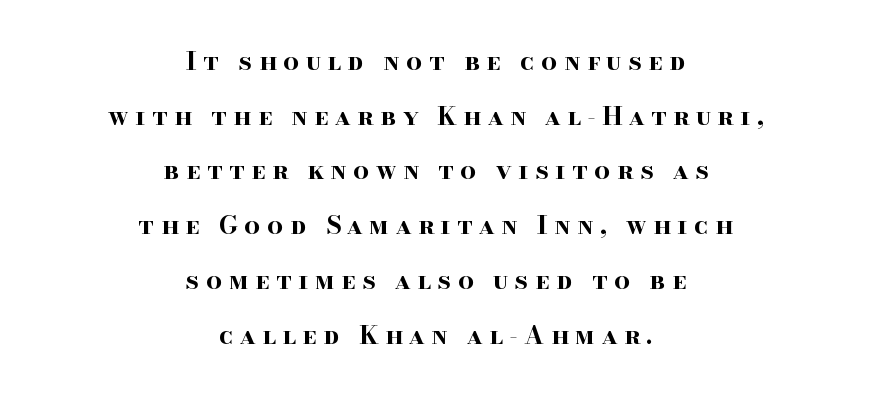
{"italic": "no", "bold": "yes", "underline": "no", "align": "center", "line_spacing": "loose", "line_spacing_ratio": 2.19, "letter_spacing": "wide", "letter_spacing_em": 0.26, "glyph_px": 25}
